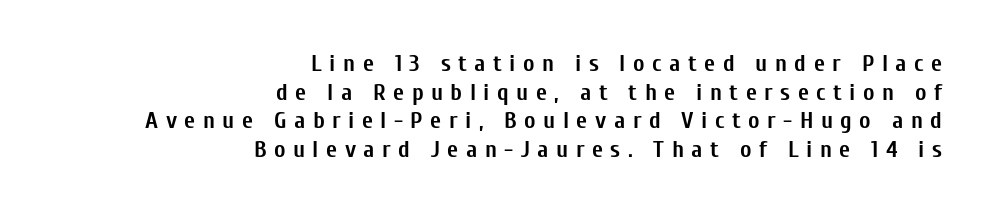
Q: Is the text bold? A: Yes.
Q: Is the text italic (slanted)? A: No, it is upright.
Q: Is the text underlined? A: No.
Q: How is the paragraph aligned? A: Right-aligned.
Q: Is the spacing between letters normal or unusually wide? A: Unusually wide.
